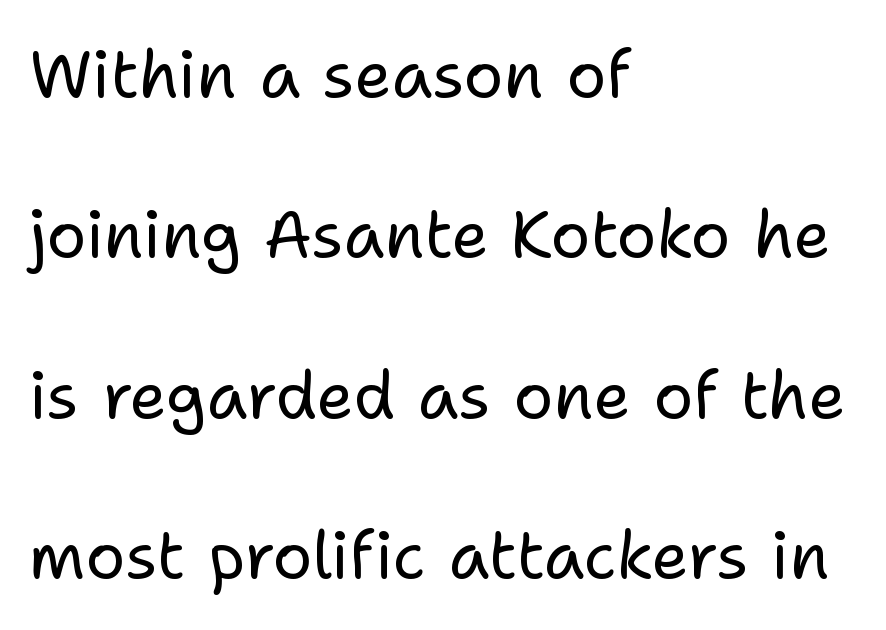
{"serif": "no", "italic": "no", "bold": "no", "weight": "regular", "width": "normal", "stroke_contrast": "low", "x_height": "medium", "monospaced": "no", "underline": "no", "align": "left", "line_spacing": "loose", "line_spacing_ratio": 2.43, "letter_spacing": "normal", "letter_spacing_em": 0.0, "glyph_px": 66}
